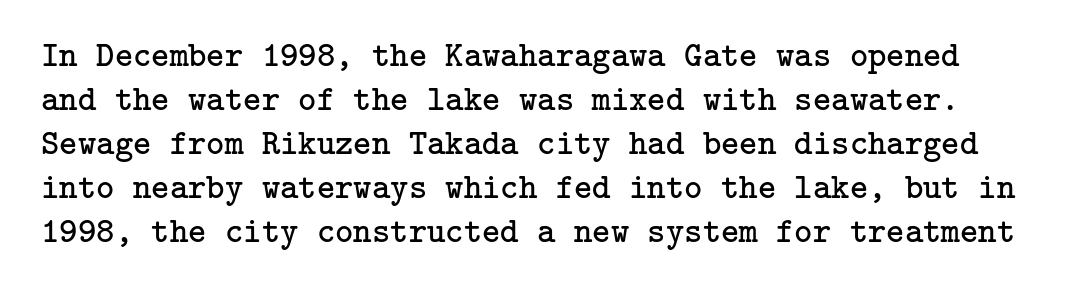
{"serif": "yes", "italic": "no", "bold": "no", "weight": "regular", "width": "normal", "stroke_contrast": "low", "x_height": "medium", "underline": "no", "line_spacing": "normal", "line_spacing_ratio": 1.26, "letter_spacing": "normal", "letter_spacing_em": 0.0, "glyph_px": 35}
